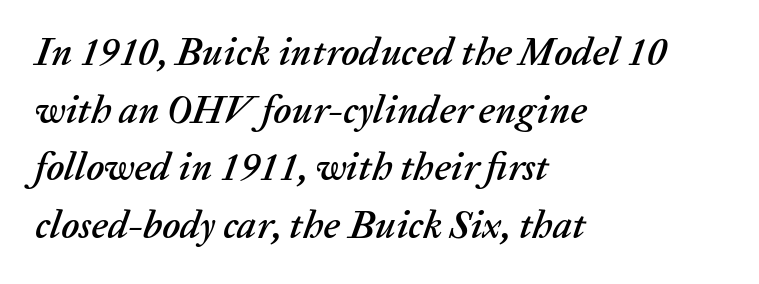
Q: Is the text italic (slanted)? A: Yes, it leans right by about 20 degrees.
Q: Is the text underlined? A: No.
Q: How is the paragraph aligned? A: Left-aligned.
Q: Is the spacing between letters normal or unusually wide? A: Normal.
Q: Is the spacing between lines tight, normal or loose? A: Normal.
Q: Width (condensed, normal, or wide)? A: Normal.
Q: Stroke contrast? A: Low.
Q: x-height? A: Medium.
Q: Monospaced? A: No.
